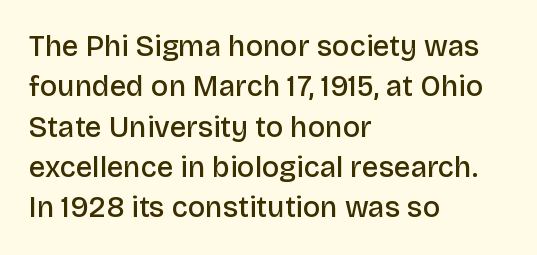
The passage shown has conventional tracking throughout. Think of a printed novel: that variable character pitch is what you see here. Each glyph is drawn with semibold strokes, heavier than normal yet not fully bold. Tall strokes in this sample are plumb rather than angled. Interline gaps are of average width in this sample.
